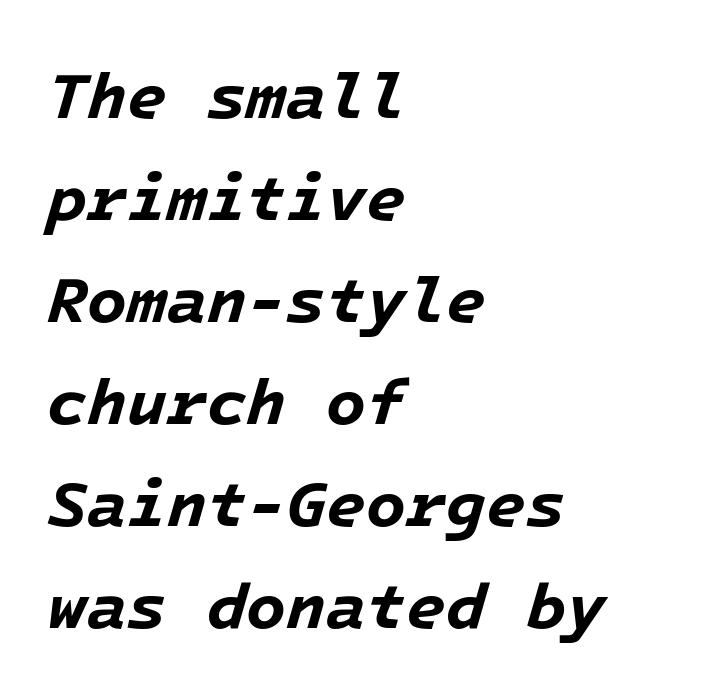
The image shows 65 px bold type, italic (leaning right); set left-aligned, normal line spacing (1.57x), normal letter spacing, not underlined; low stroke contrast and a medium x-height.
